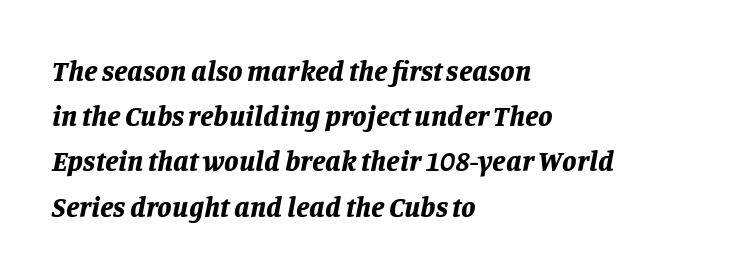
Q: Is the text bold? A: Yes.
Q: Is the text italic (slanted)? A: Yes, it leans right by about 11 degrees.
Q: Is the text underlined? A: No.
Q: How is the paragraph aligned? A: Left-aligned.
Q: Is the spacing between letters normal or unusually wide? A: Normal.
Q: Is the spacing between lines tight, normal or loose? A: Normal.
Q: Width (condensed, normal, or wide)? A: Normal.
Q: Stroke contrast? A: Low.
Q: x-height? A: Large.
Q: Monospaced? A: No.
